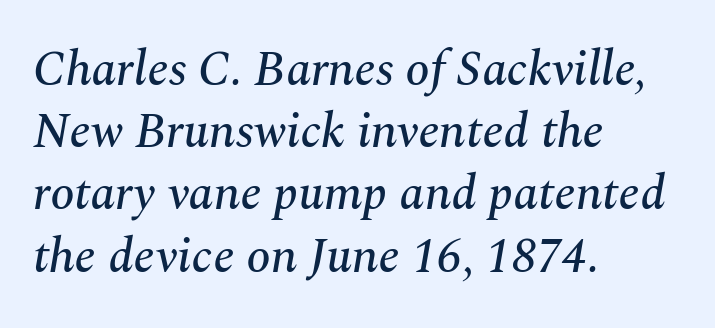
{"serif": "yes", "italic": "yes", "lean": "right", "slant_degrees": 10, "width": "normal", "stroke_contrast": "medium", "x_height": "medium", "monospaced": "no", "underline": "no", "align": "left", "line_spacing": "normal", "line_spacing_ratio": 1.27, "letter_spacing": "normal", "letter_spacing_em": 0.0, "glyph_px": 49}
